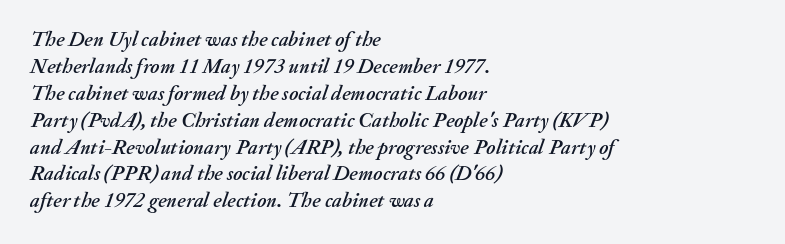
Q: Is the text italic (slanted)? A: Yes, it leans right by about 20 degrees.
Q: Is the text underlined? A: No.
Q: How is the paragraph aligned? A: Left-aligned.
Q: Is the spacing between letters normal or unusually wide? A: Normal.
Q: Is the spacing between lines tight, normal or loose? A: Normal.
